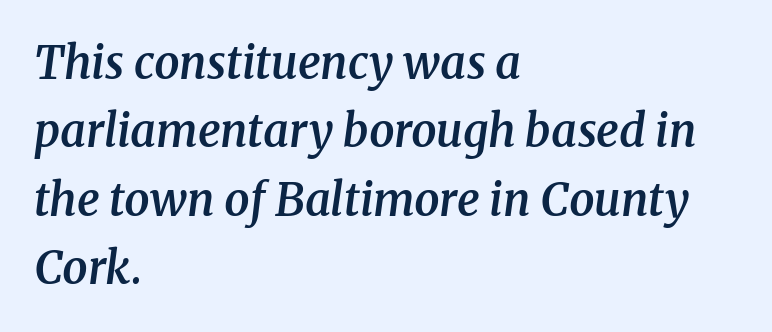
The image shows 45 px semibold serif type, italic (leaning right); set left-aligned, normal line spacing (1.52x), normal letter spacing, not underlined; medium stroke contrast and a medium x-height.
